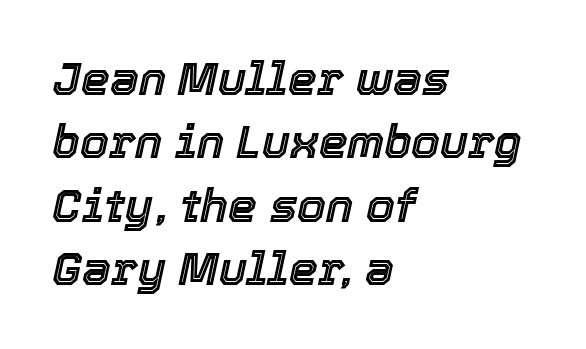
{"italic": "yes", "lean": "right", "slant_degrees": 12, "width": "normal", "x_height": "medium", "monospaced": "no", "underline": "no", "align": "left", "line_spacing": "normal", "line_spacing_ratio": 1.38, "letter_spacing": "normal", "letter_spacing_em": 0.0, "glyph_px": 46}
